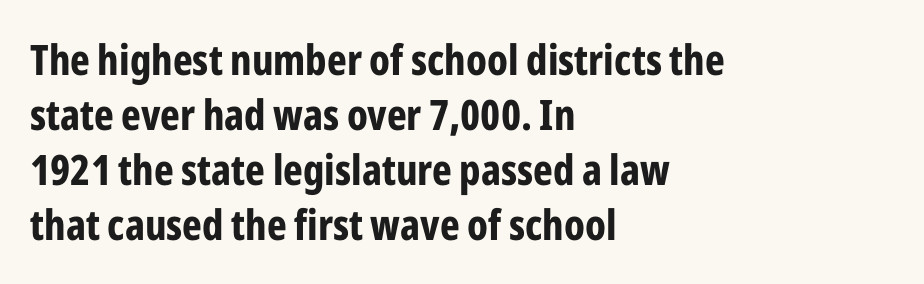
{"serif": "no", "italic": "no", "bold": "yes", "weight": "bold", "width": "condensed", "stroke_contrast": "low", "x_height": "medium", "monospaced": "no", "underline": "no", "align": "left", "line_spacing": "normal", "line_spacing_ratio": 1.31, "letter_spacing": "normal", "letter_spacing_em": 0.0, "glyph_px": 42}
